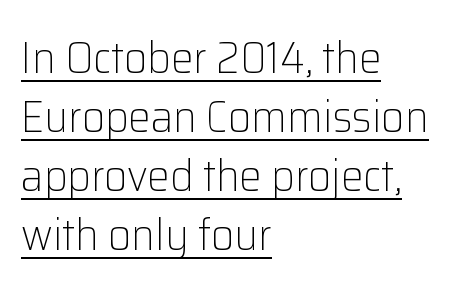
Varying glyph widths throughout — classic text-font behaviour. What stands out about the letter spacing? Nothing — it is the standard amount. The passage shown is underscored from start to finish. Bold? No — there's no thickening of the strokes. A normal amount of white space separates one row of letters from the next. Each letter's strokes conclude bluntly, with no projecting serifs.
